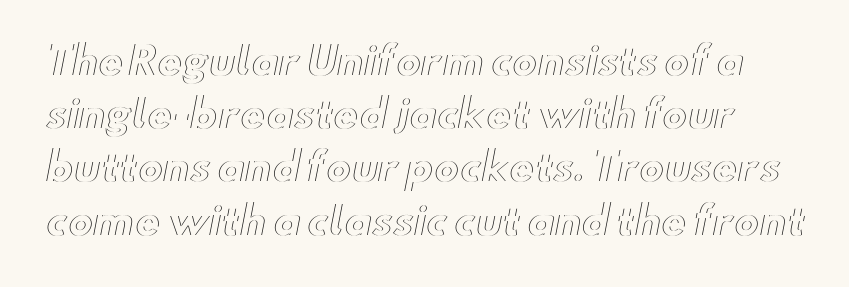
Q: Is the text italic (slanted)? A: Yes.
Q: Is the text underlined? A: No.
Q: Is the spacing between letters normal or unusually wide? A: Normal.
Q: Is the spacing between lines tight, normal or loose? A: Normal.
Q: Width (condensed, normal, or wide)? A: Wide.
Q: x-height? A: Small.
Q: Monospaced? A: No.
